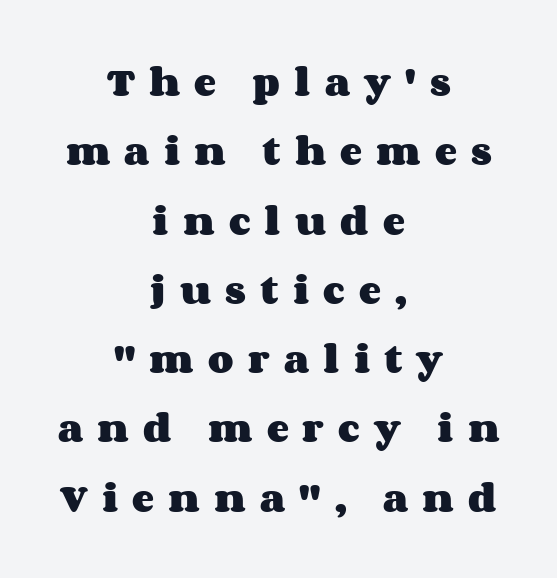
Q: Is the text bold? A: Yes.
Q: Is the text italic (slanted)? A: No, it is upright.
Q: Is the text underlined? A: No.
Q: How is the paragraph aligned? A: Centered.
Q: Is the spacing between letters normal or unusually wide? A: Unusually wide.
Q: Is the spacing between lines tight, normal or loose? A: Loose.
Q: Width (condensed, normal, or wide)? A: Wide.
Q: Stroke contrast? A: Medium.
Q: x-height? A: Large.
Q: Monospaced? A: No.
